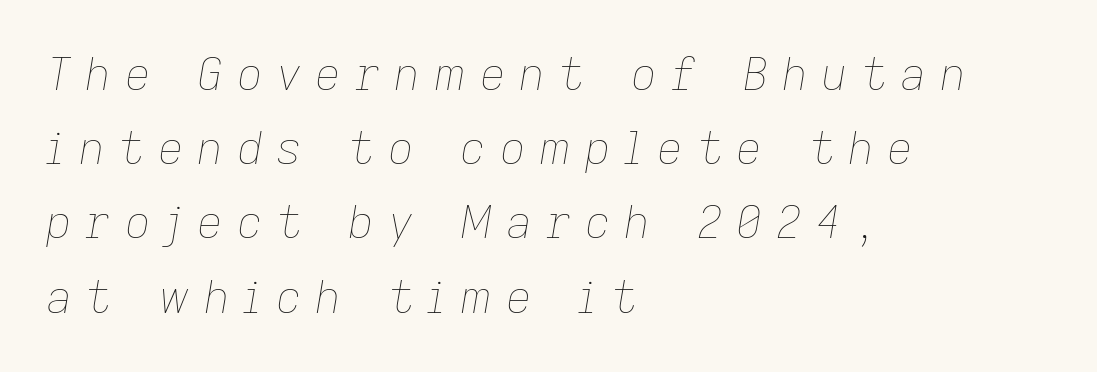
The image shows 45 px thin type, italic (leaning right); set left-aligned, normal line spacing (1.65x), unusually wide letter spacing (+0.3 em), not underlined; low stroke contrast and a medium x-height.
